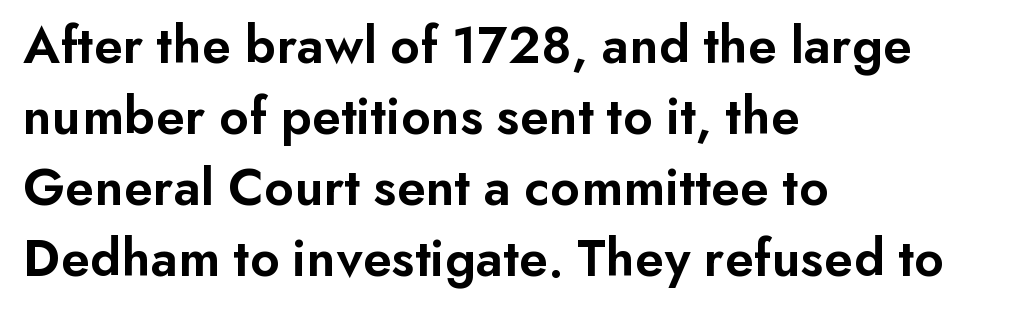
{"serif": "no", "italic": "no", "bold": "semi", "weight": "semibold", "width": "normal", "stroke_contrast": "low", "x_height": "small", "monospaced": "no", "underline": "no", "align": "left", "line_spacing": "normal", "line_spacing_ratio": 1.29, "letter_spacing": "normal", "letter_spacing_em": 0.0, "glyph_px": 55}
